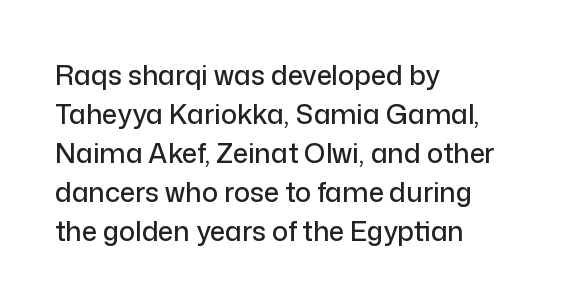
This block has exactly the height ordinary leading produces. The specimen reads as upright at a glance. Letters rest on an invisible, unmarked baseline. Compared with typical body copy, the letter spacing here is the same.
